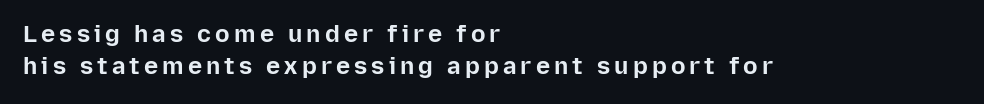
Any mark beneath the type? The region is blank. The characters look thick and weighty, a clear bold. A typesetter would mark this as roman, not italic. If you drew a ruler down the left edge, every line would touch it. Does the leading feel generous? No, just average.
